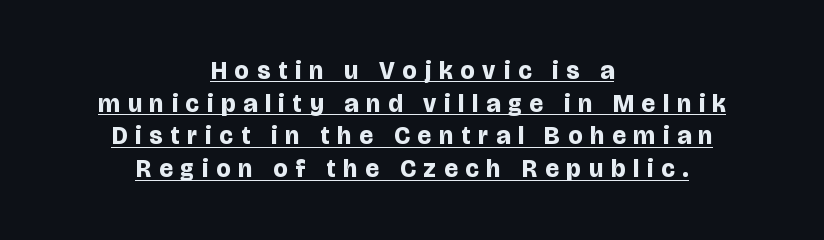
Notice how a bar underscores the lettering throughout. The line-height multiplier appears to be the usual default. The letters stand upright; this is a roman face. Look at the tracking — it's clearly loosened, letters drifting apart.
